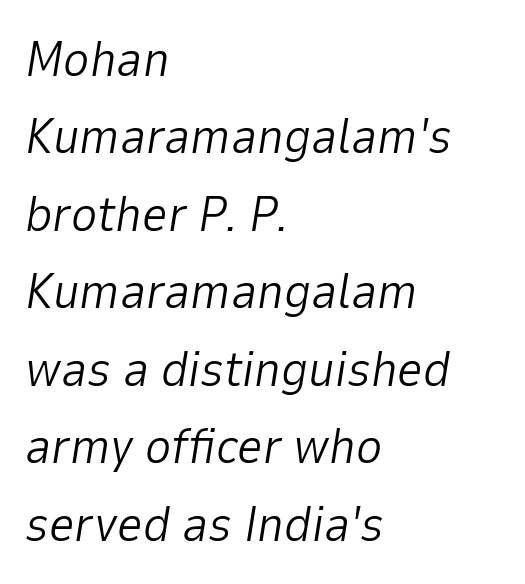
The image shows 50 px light type, italic (leaning right); set left-aligned, normal line spacing (1.55x), normal letter spacing, not underlined; low stroke contrast and a medium x-height.
